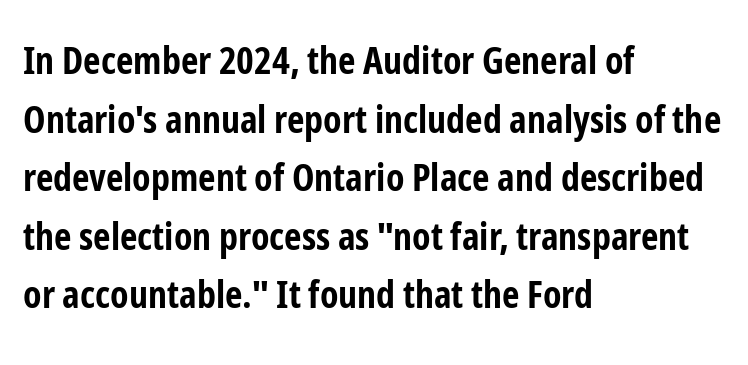
Nothing sits at the stroke ends, so this counts as sans-serif. The face used here is proportionally spaced, like ordinary book or web type. This sample uses plain, unmodified letter spacing. Which margin do the lines hug? The left one — the right edge is uneven. The typesetting leans heavy: a genuine bold.
